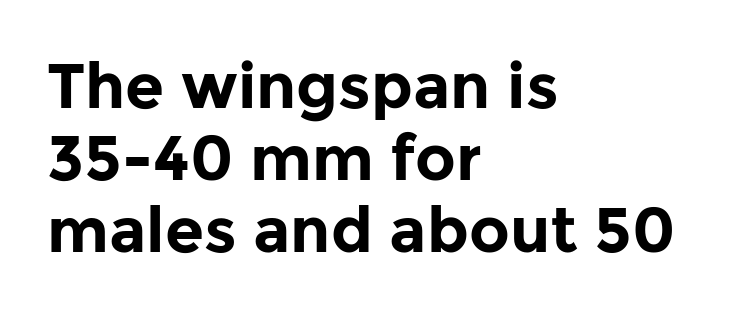
Stroke thickness is high; the sample reads as a true bold. Tracking value appears to be zero — textbook default spacing. These lines were composed using upright roman letters. If you drew a ruler down the left edge, every line would touch it. Varying glyph widths throughout — classic text-font behaviour. The text was rendered using a sans face with plain stroke endings.
